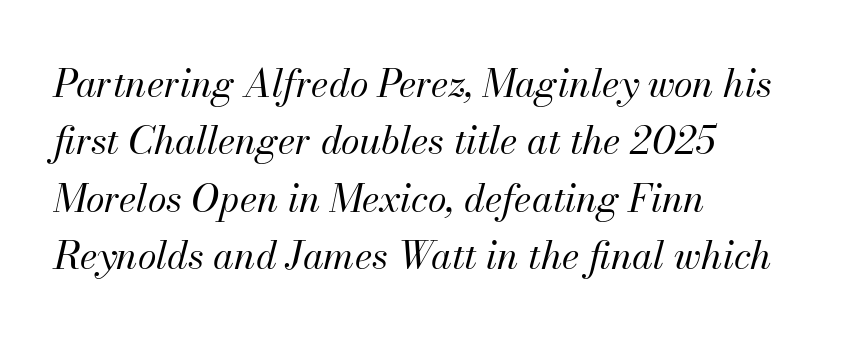
The image shows 38 px regular-weight type, italic (leaning right); set left-aligned, normal line spacing (1.51x), normal letter spacing, not underlined; medium stroke contrast and a small x-height.
